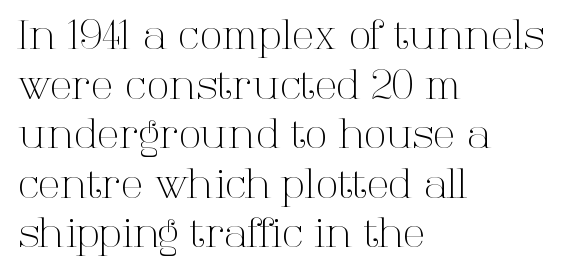
{"serif": "yes", "italic": "no", "bold": "no", "weight": "light", "width": "normal", "stroke_contrast": "high", "x_height": "medium", "monospaced": "no", "underline": "no", "align": "left", "line_spacing_ratio": 1.21, "letter_spacing": "normal", "letter_spacing_em": 0.0, "glyph_px": 41}
